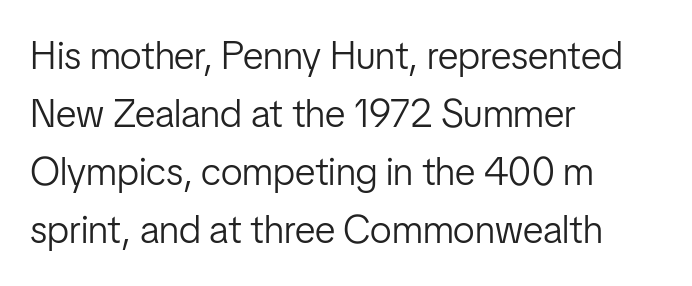
Q: Is the text bold? A: No.
Q: Is the text italic (slanted)? A: No, it is upright.
Q: Is the typeface a serif or a sans-serif typeface? A: Sans-serif.
Q: Is the text underlined? A: No.
Q: How is the paragraph aligned? A: Left-aligned.
Q: Is the spacing between letters normal or unusually wide? A: Normal.
Q: Is the spacing between lines tight, normal or loose? A: Normal.
Q: Width (condensed, normal, or wide)? A: Condensed.
Q: Stroke contrast? A: Low.
Q: x-height? A: Medium.
Q: Monospaced? A: No.
